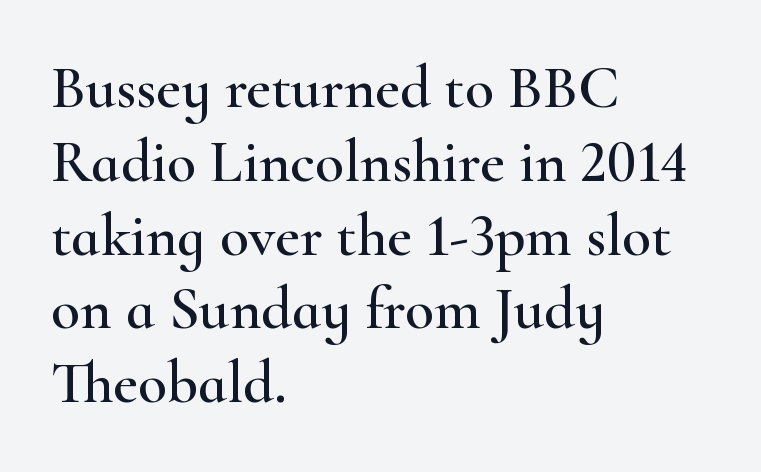
The image shows 60 px wide serif type, upright; set left-aligned, line spacing 1.23x, normal letter spacing, not underlined; high stroke contrast and a small x-height.
